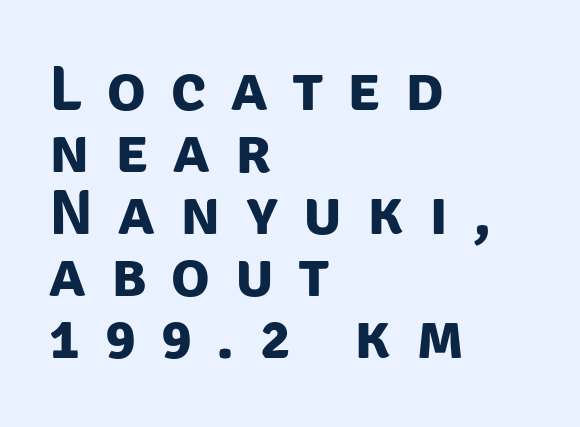
Q: Is the text bold? A: Yes.
Q: Is the typeface a serif or a sans-serif typeface? A: Sans-serif.
Q: Is the text underlined? A: No.
Q: How is the paragraph aligned? A: Left-aligned.
Q: Is the spacing between letters normal or unusually wide? A: Unusually wide.
Q: Is the spacing between lines tight, normal or loose? A: Tight.
Q: Width (condensed, normal, or wide)? A: Normal.
Q: Stroke contrast? A: Low.
Q: x-height? A: Large.
Q: Monospaced? A: No.
